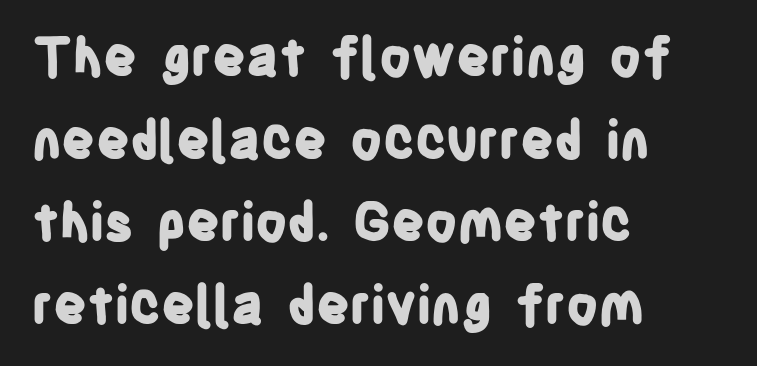
Any mark beneath the type? The region is blank. The specimen reads as upright at a glance. Look at the stroke-to-counter ratio: heavy, a bold. These lines sit exactly where default settings would place them. Left-aligned paragraph, ragged on the right. Default kerning and tracking; the words read as compact shapes.
